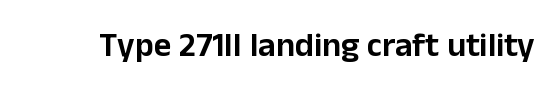
{"serif": "no", "italic": "no", "width": "normal", "stroke_contrast": "low", "x_height": "medium", "monospaced": "no", "underline": "no", "letter_spacing": "normal", "letter_spacing_em": 0.0, "glyph_px": 34}
